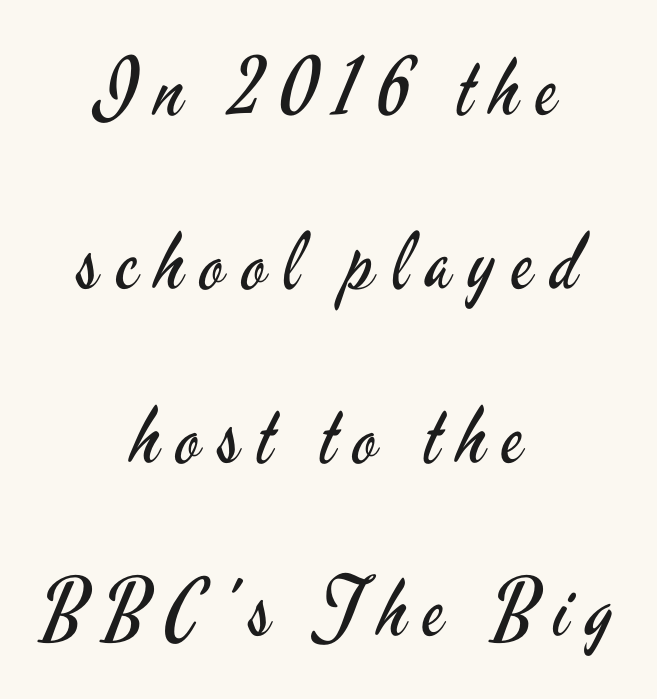
{"serif": "no", "bold": "no", "weight": "regular", "width": "condensed", "stroke_contrast": "low", "x_height": "small", "monospaced": "no", "underline": "no", "align": "center", "line_spacing": "loose", "line_spacing_ratio": 2.2, "letter_spacing": "wide", "letter_spacing_em": 0.22, "glyph_px": 79}
